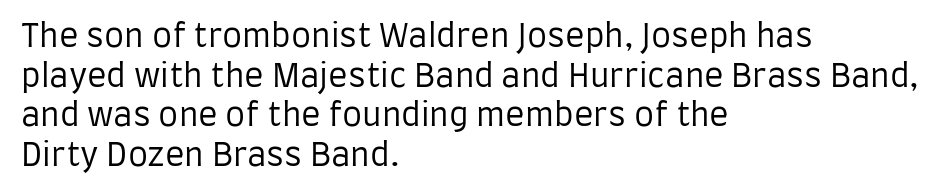
{"serif": "no", "italic": "no", "bold": "no", "weight": "regular", "width": "condensed", "stroke_contrast": "low", "x_height": "large", "monospaced": "no", "underline": "no", "align": "left", "line_spacing_ratio": 1.24, "letter_spacing": "normal", "letter_spacing_em": 0.0, "glyph_px": 32}
